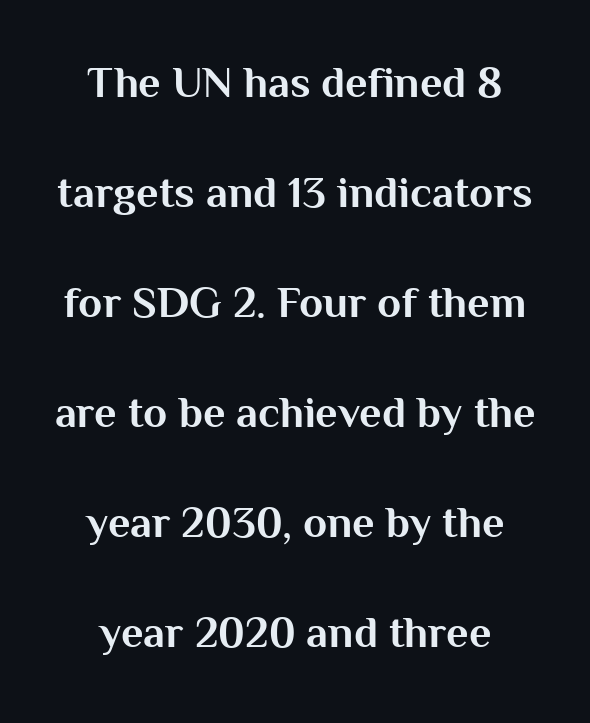
Compared with an ordinary text face, these strokes are far heavier — a full bold. Each new line begins a long way beneath the previous one. Decoration check: the copy has no underline. This is sans-serif lettering, the kind often seen on screens and signage.
